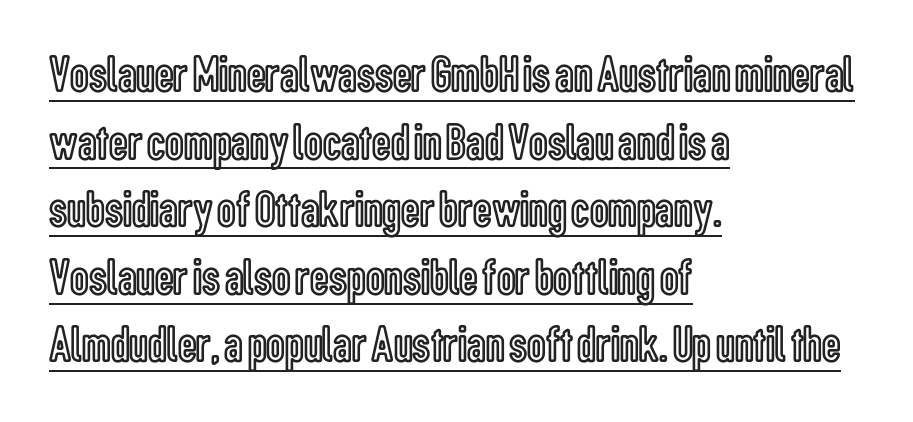
Q: Is the text italic (slanted)? A: No, it is upright.
Q: Is the text underlined? A: Yes.
Q: How is the paragraph aligned? A: Left-aligned.
Q: Is the spacing between letters normal or unusually wide? A: Normal.
Q: Is the spacing between lines tight, normal or loose? A: Normal.
Q: Width (condensed, normal, or wide)? A: Condensed.
Q: x-height? A: Medium.
Q: Monospaced? A: No.
